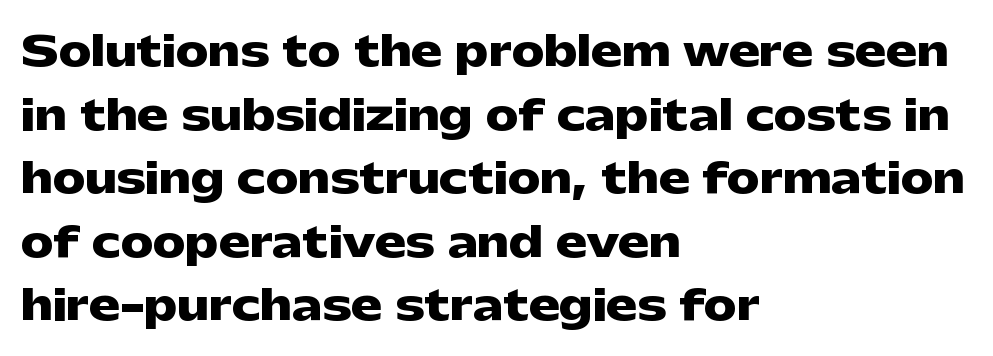
{"serif": "no", "italic": "no", "bold": "yes", "weight": "heavy", "width": "wide", "stroke_contrast": "low", "x_height": "medium", "monospaced": "no", "underline": "no", "align": "left", "line_spacing": "normal", "line_spacing_ratio": 1.55, "letter_spacing": "normal", "letter_spacing_em": 0.0, "glyph_px": 41}
